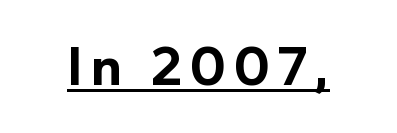
{"serif": "no", "italic": "no", "bold": "yes", "weight": "bold", "width": "normal", "x_height": "medium", "monospaced": "no", "underline": "yes", "glyph_px": 56}
